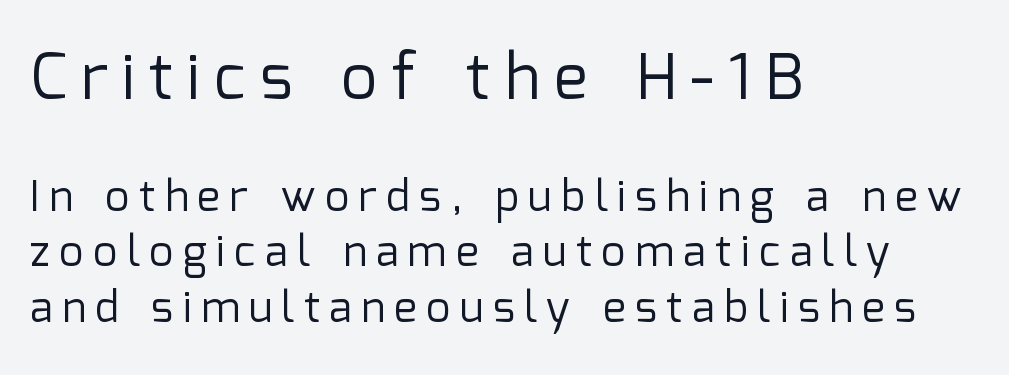
No letter is thick-stroked: the sample isn't bold. The font family rendered here belongs to the sans-serif group. This is roman type, the default non-slanted kind. The compositor pushed each line to the left boundary.
